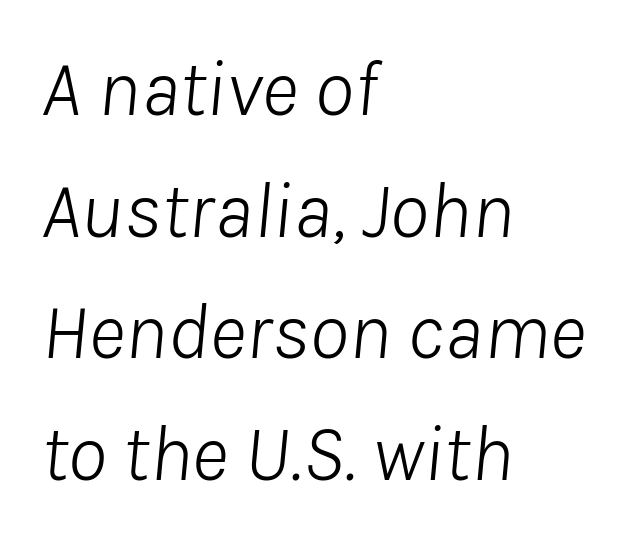
{"italic": "yes", "lean": "right", "slant_degrees": 8, "bold": "no", "weight": "light", "width": "normal", "stroke_contrast": "low", "x_height": "medium", "monospaced": "no", "underline": "no", "align": "left", "line_spacing": "normal", "line_spacing_ratio": 1.52, "letter_spacing": "normal", "letter_spacing_em": 0.0, "glyph_px": 80}
